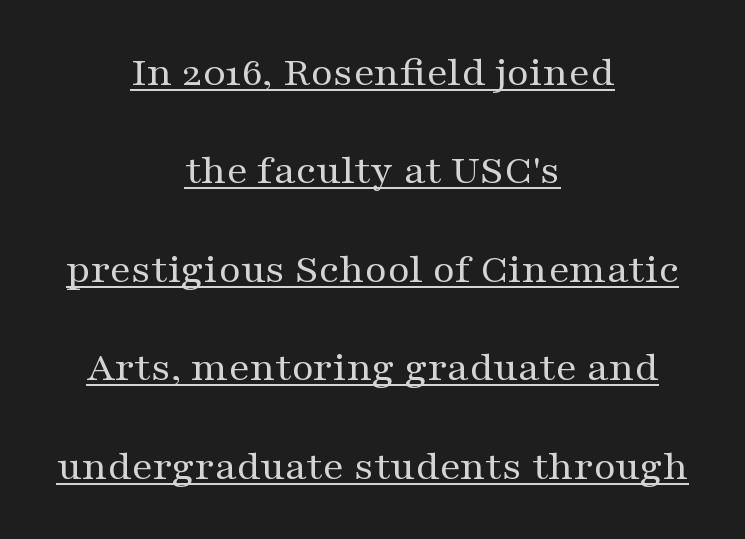
{"serif": "yes", "italic": "no", "bold": "no", "weight": "regular", "width": "wide", "stroke_contrast": "medium", "x_height": "medium", "monospaced": "no", "underline": "yes", "align": "center", "line_spacing": "loose", "line_spacing_ratio": 2.29, "letter_spacing": "normal", "letter_spacing_em": 0.0, "glyph_px": 43}
